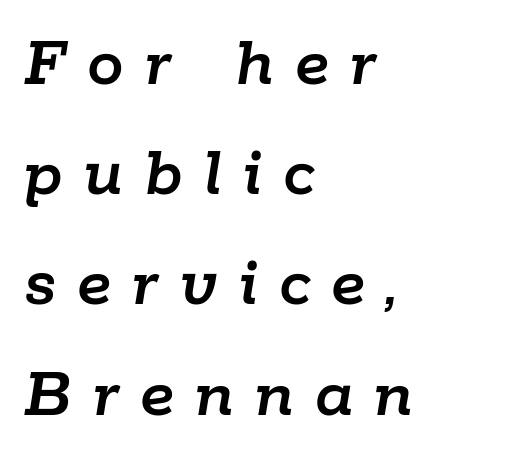
Q: Is the text italic (slanted)? A: Yes, it leans right by about 9 degrees.
Q: Is the text underlined? A: No.
Q: How is the paragraph aligned? A: Left-aligned.
Q: Is the spacing between letters normal or unusually wide? A: Unusually wide.
Q: Is the spacing between lines tight, normal or loose? A: Normal.
Q: Width (condensed, normal, or wide)? A: Normal.
Q: Stroke contrast? A: Low.
Q: x-height? A: Medium.
Q: Monospaced? A: No.
